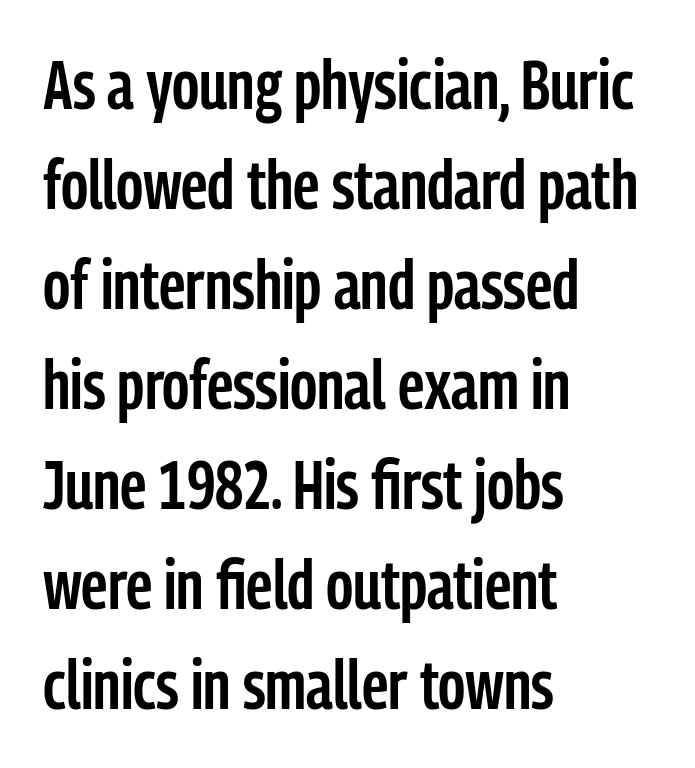
Q: Is the text bold? A: Semi-bold.
Q: Is the text italic (slanted)? A: No, it is upright.
Q: Is the typeface a serif or a sans-serif typeface? A: Sans-serif.
Q: Is the text underlined? A: No.
Q: How is the paragraph aligned? A: Left-aligned.
Q: Is the spacing between letters normal or unusually wide? A: Normal.
Q: Is the spacing between lines tight, normal or loose? A: Normal.
Q: Width (condensed, normal, or wide)? A: Condensed.
Q: Stroke contrast? A: Low.
Q: x-height? A: Medium.
Q: Monospaced? A: No.
